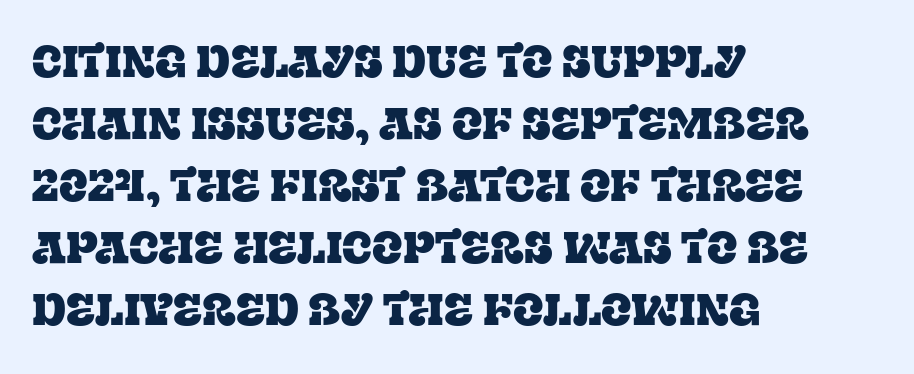
The image shows 45 px serif type, upright; set left-aligned, normal line spacing (1.38x), normal letter spacing, not underlined; low stroke contrast and a large x-height.
